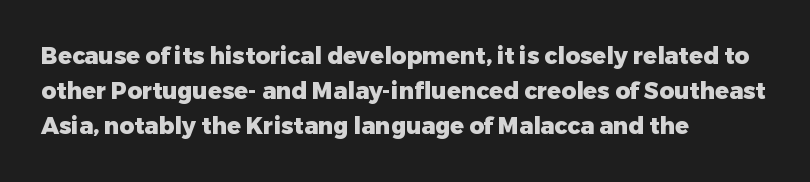
The image shows 23 px bold type, upright; set left-aligned, normal line spacing (1.53x), normal letter spacing, not underlined.
